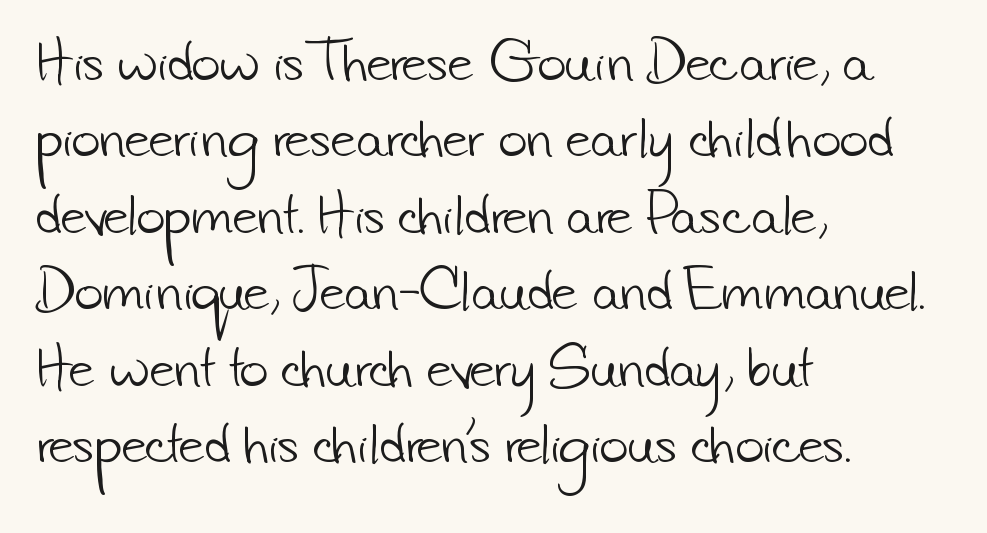
The typeface chosen for these lines omits serifs. Default kerning and tracking; the words read as compact shapes. This block has exactly the height ordinary leading produces. Here the designer chose a conventional face with non-uniform glyph widths. No word sits above an underline.
